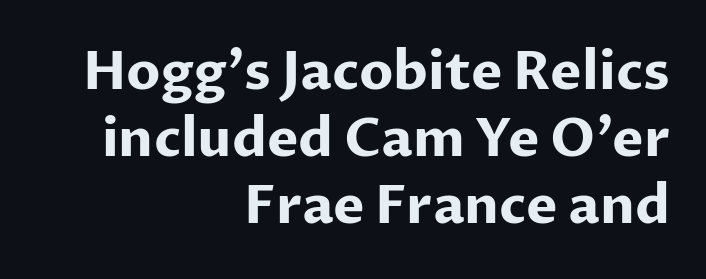
The image shows 53 px bold sans-serif type, upright; set right-aligned, normal line spacing (1.26x), normal letter spacing, not underlined; low stroke contrast and a medium x-height.
